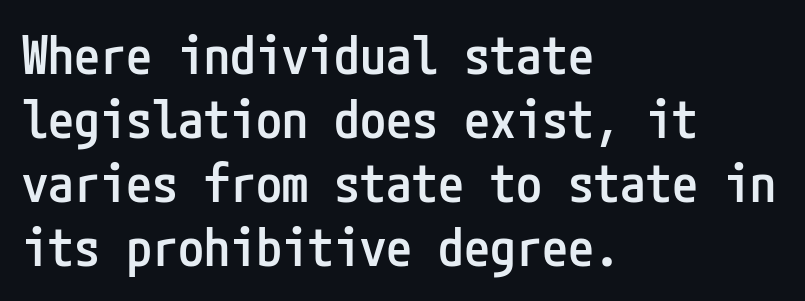
Nothing unusual about the tracking: characters are spaced as the font intends. A clean baseline with only descenders dipping below it. Unlike a traditional serif, this face leaves its strokes unadorned. This sample uses an upright cut, with every glyph sitting square on the baseline.
